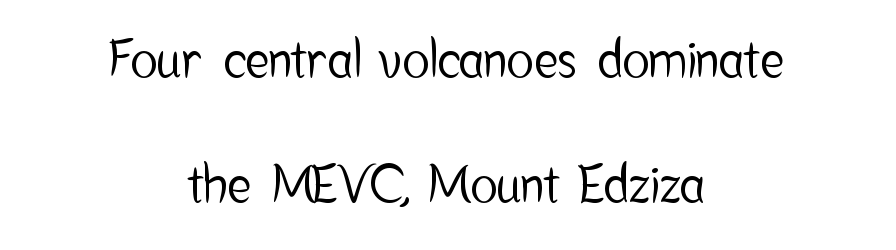
Q: Is the text italic (slanted)? A: No, it is upright.
Q: Is the typeface a serif or a sans-serif typeface? A: Sans-serif.
Q: Is the text underlined? A: No.
Q: How is the paragraph aligned? A: Centered.
Q: Is the spacing between letters normal or unusually wide? A: Normal.
Q: Is the spacing between lines tight, normal or loose? A: Loose.
Q: Width (condensed, normal, or wide)? A: Condensed.
Q: Stroke contrast? A: Low.
Q: x-height? A: Medium.
Q: Monospaced? A: No.
